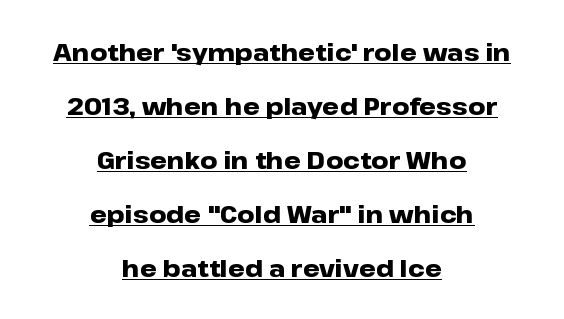
Q: Is the text bold? A: Yes.
Q: Is the text italic (slanted)? A: No, it is upright.
Q: Is the text underlined? A: Yes.
Q: How is the paragraph aligned? A: Centered.
Q: Is the spacing between letters normal or unusually wide? A: Normal.
Q: Is the spacing between lines tight, normal or loose? A: Loose.
